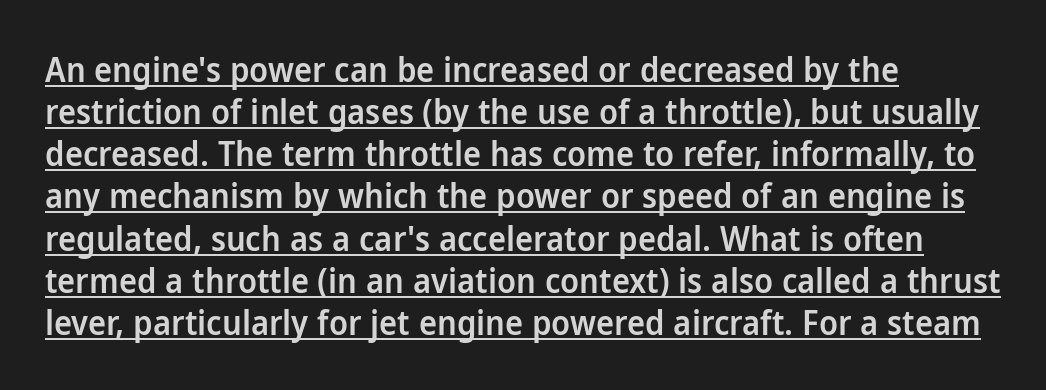
Q: Is the text bold? A: Semi-bold.
Q: Is the text italic (slanted)? A: No, it is upright.
Q: Is the typeface a serif or a sans-serif typeface? A: Sans-serif.
Q: Is the text underlined? A: Yes.
Q: How is the paragraph aligned? A: Left-aligned.
Q: Is the spacing between letters normal or unusually wide? A: Normal.
Q: Width (condensed, normal, or wide)? A: Normal.
Q: Stroke contrast? A: Low.
Q: x-height? A: Medium.
Q: Monospaced? A: No.
